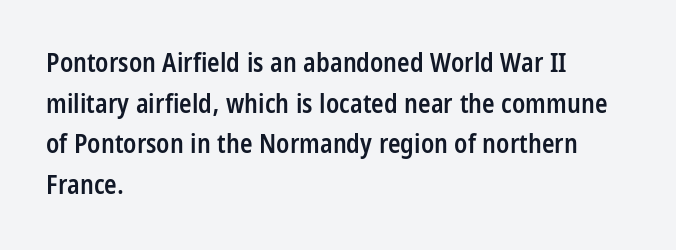
The image shows 26 px text type, upright; set left-aligned, normal line spacing (1.56x), normal letter spacing, not underlined.
